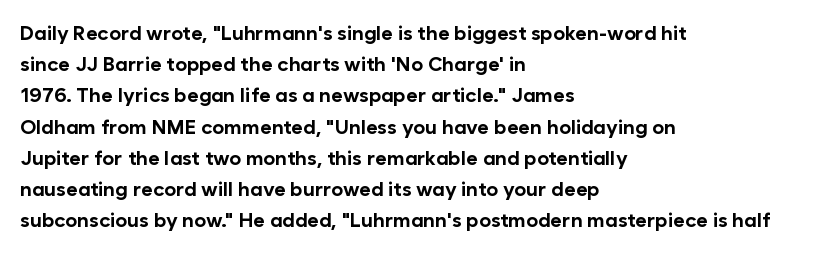
Q: Is the text bold? A: Yes.
Q: Is the text italic (slanted)? A: No, it is upright.
Q: Is the text underlined? A: No.
Q: How is the paragraph aligned? A: Left-aligned.
Q: Is the spacing between letters normal or unusually wide? A: Normal.
Q: Is the spacing between lines tight, normal or loose? A: Normal.
